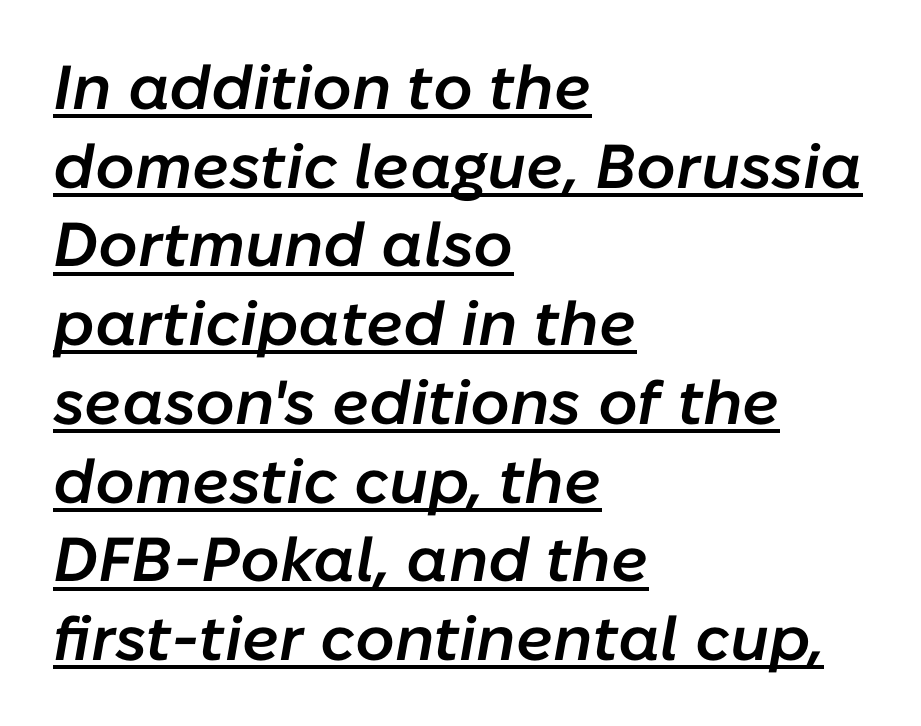
{"italic": "yes", "lean": "right", "slant_degrees": 10, "bold": "semi", "weight": "semibold", "width": "normal", "stroke_contrast": "low", "x_height": "medium", "monospaced": "no", "underline": "yes", "align": "left", "line_spacing": "normal", "line_spacing_ratio": 1.27, "letter_spacing": "normal", "letter_spacing_em": 0.0, "glyph_px": 62}
